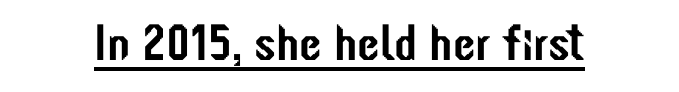
Look at the bottom of the vertical strokes: they stop flat, with no serifs. Italic? Not at all — the glyphs are vertical. Like a heading marked for emphasis, these lines bear an underscore. Note the varied advance widths — an 'i' is clearly narrower than an 'm'. Default kerning and tracking; the words read as compact shapes.
